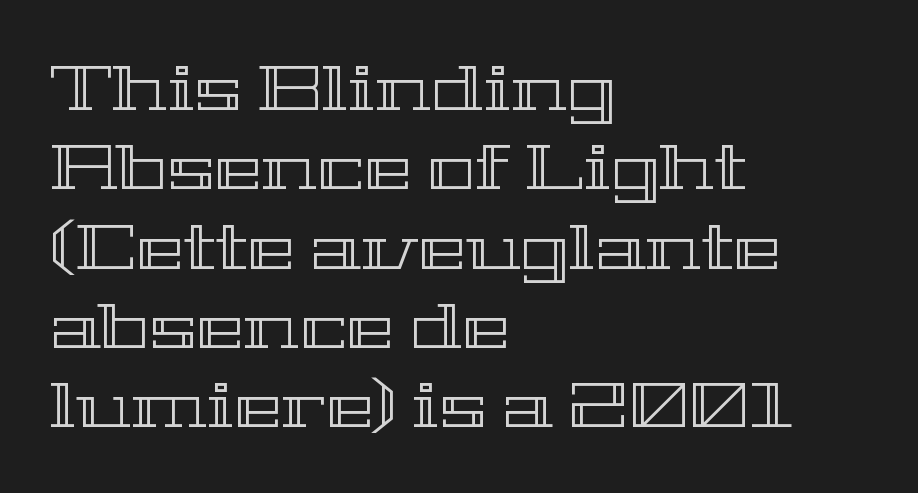
Q: Is the text italic (slanted)? A: No, it is upright.
Q: Is the text underlined? A: No.
Q: How is the paragraph aligned? A: Left-aligned.
Q: Is the spacing between letters normal or unusually wide? A: Normal.
Q: Width (condensed, normal, or wide)? A: Wide.
Q: x-height? A: Medium.
Q: Monospaced? A: No.
